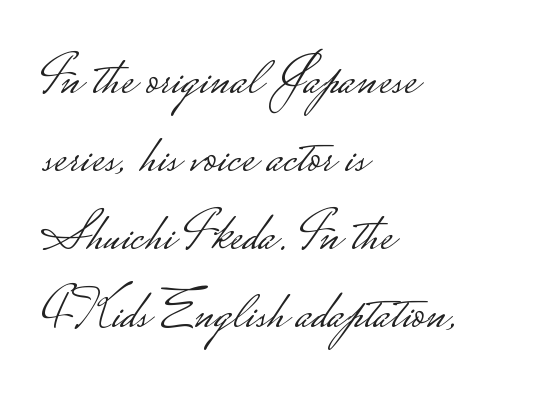
The zone under the glyphs is completely vacant. These lines are composed in type without serifs. Bold? No — there's no thickening of the strokes. Here the designer chose a conventional face with non-uniform glyph widths. Baseline-to-baseline distance is the conventional proportion of letter height.
